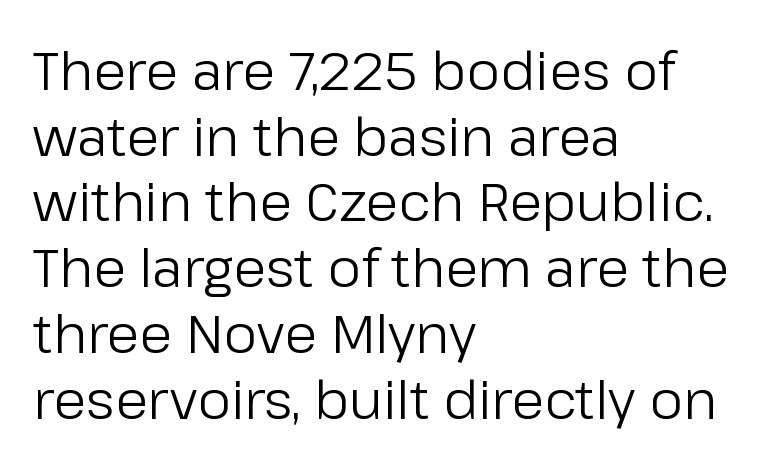
{"serif": "no", "italic": "no", "bold": "no", "weight": "regular", "width": "normal", "stroke_contrast": "low", "x_height": "medium", "monospaced": "no", "underline": "no", "align": "left", "line_spacing_ratio": 1.24, "letter_spacing": "normal", "letter_spacing_em": 0.0, "glyph_px": 53}
